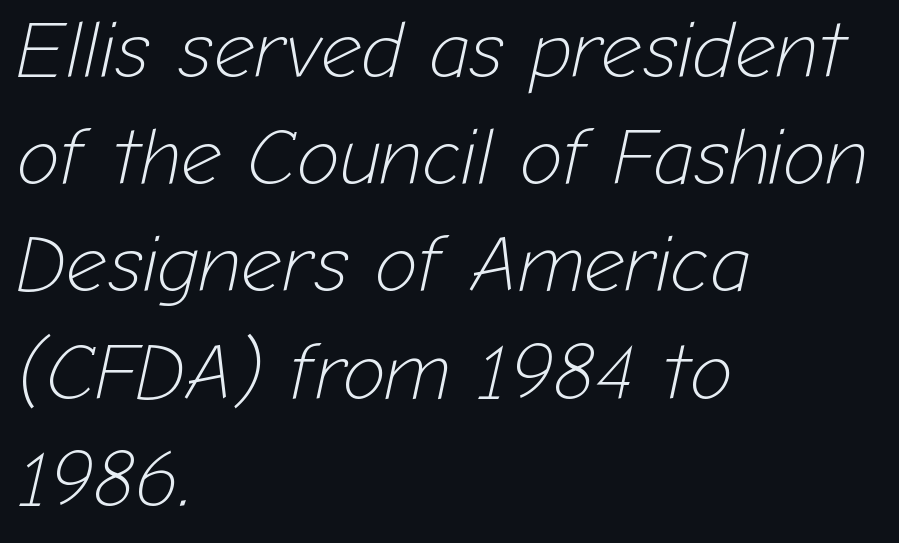
The image shows 80 px light type, italic (leaning right); set left-aligned, normal line spacing (1.34x), normal letter spacing, not underlined; low stroke contrast and a medium x-height.
